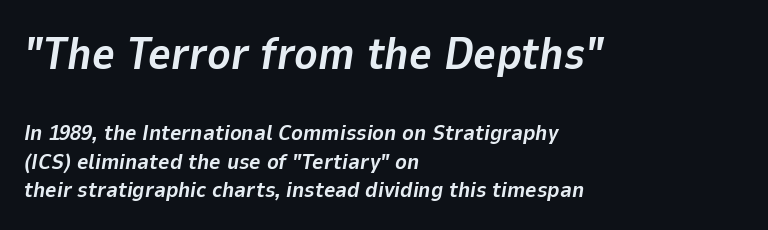
Is the block centered? No — it sits flush against the left margin. In terms of letterspacing, this is plain default setting. Here the first block reads like a headline and the second like body copy. You could not count columns in this text — the font is proportionally spaced. In terms of leading, this rendering sits right in the middle. This is oblique type, the kind used for emphasis or titles.
